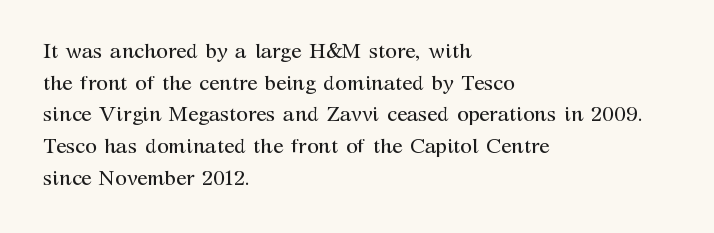
Style check: upright. Leftover space on each line is placed entirely after the last word. The rows are spaced the way most documents space them. The font is comparable to plain body text, perhaps lighter. Honestly, there is no underline to notice here at all. Nobody touched the tracking dial on this one.
